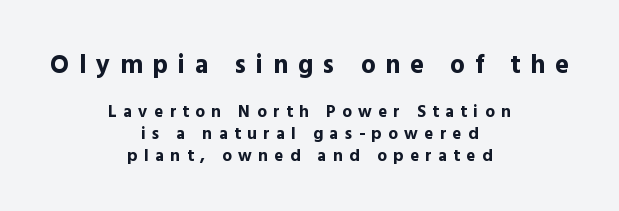
The image shows 26 px bold type, upright; set centered, normal line spacing (1.28x), unusually wide letter spacing (+0.38 em), not underlined; the first (top) block is 1.53x larger.
